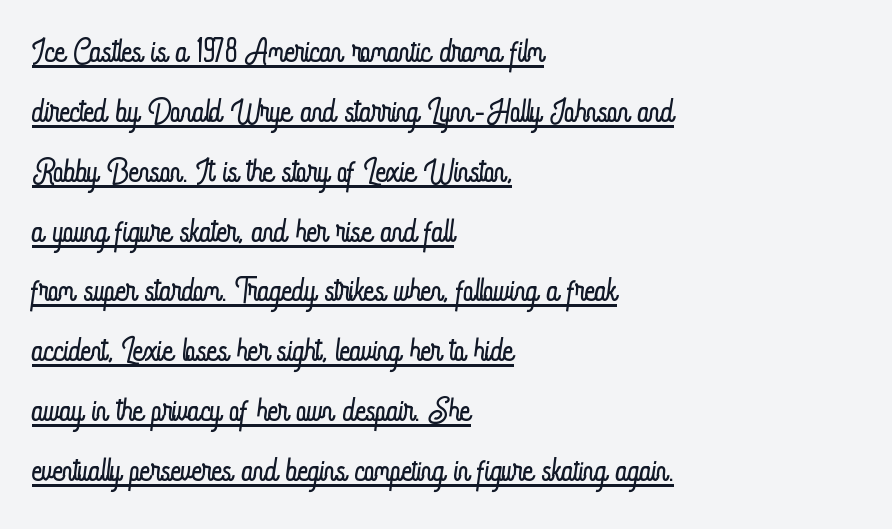
Q: Is the text bold? A: No.
Q: Is the text underlined? A: Yes.
Q: How is the paragraph aligned? A: Left-aligned.
Q: Is the spacing between letters normal or unusually wide? A: Normal.
Q: Is the spacing between lines tight, normal or loose? A: Normal.
Q: Width (condensed, normal, or wide)? A: Condensed.
Q: Stroke contrast? A: Low.
Q: x-height? A: Small.
Q: Monospaced? A: No.
